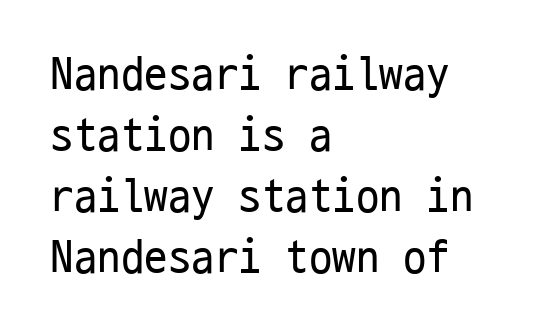
The image shows 47 px regular-weight, condensed sans-serif type, upright, monospaced; set left-aligned, normal line spacing (1.3x), normal letter spacing, not underlined; low stroke contrast and a medium x-height.
